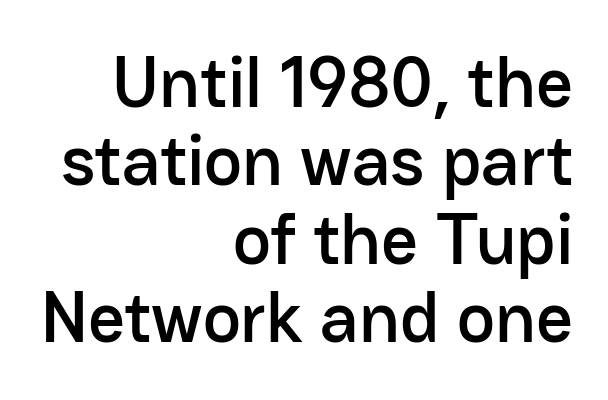
Q: Is the text italic (slanted)? A: No, it is upright.
Q: Is the typeface a serif or a sans-serif typeface? A: Sans-serif.
Q: Is the text underlined? A: No.
Q: How is the paragraph aligned? A: Right-aligned.
Q: Is the spacing between letters normal or unusually wide? A: Normal.
Q: Is the spacing between lines tight, normal or loose? A: Tight.
Q: Width (condensed, normal, or wide)? A: Normal.
Q: Stroke contrast? A: Low.
Q: x-height? A: Medium.
Q: Monospaced? A: No.
